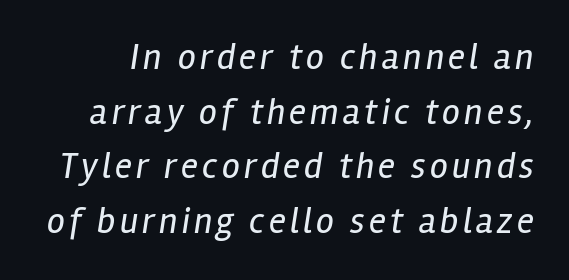
Character widths vary here, with narrow letters taking less room than wide ones. Ink coverage per letter is moderate at most. These lines were composed using italics. Students, observe: this is what conventionally led text looks like. Any mark beneath the type? The region is blank.
